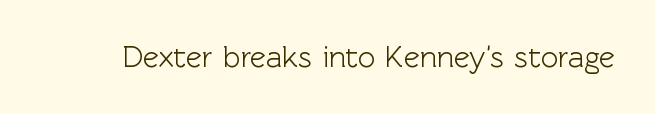
{"serif": "no", "italic": "no", "width": "normal", "x_height": "medium", "monospaced": "no", "underline": "no", "letter_spacing": "normal", "letter_spacing_em": 0.0, "glyph_px": 30}
